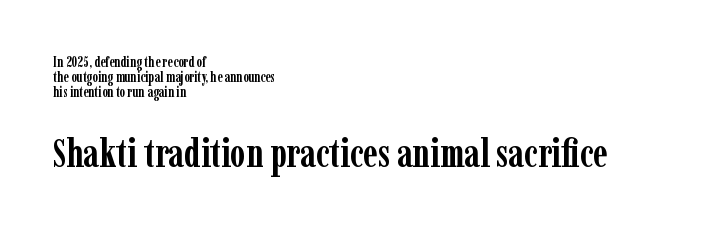
The image shows 39 px semibold, condensed serif type, upright; set left-aligned, tight line spacing (1.07x), normal letter spacing, not underlined; the second (bottom) block is 2.79x larger; low stroke contrast and a medium x-height.
